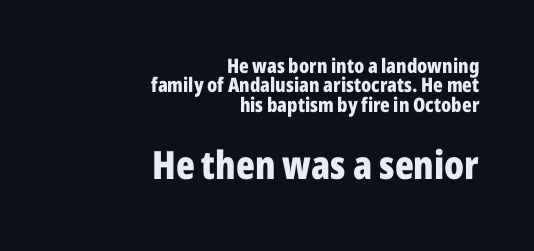
Does extra space separate the letters? No, they use regular spacing. Descenders are the only things crossing below the line. The typeface chosen for these lines omits serifs. Heavy-handed strokes throughout: this text is bold.
